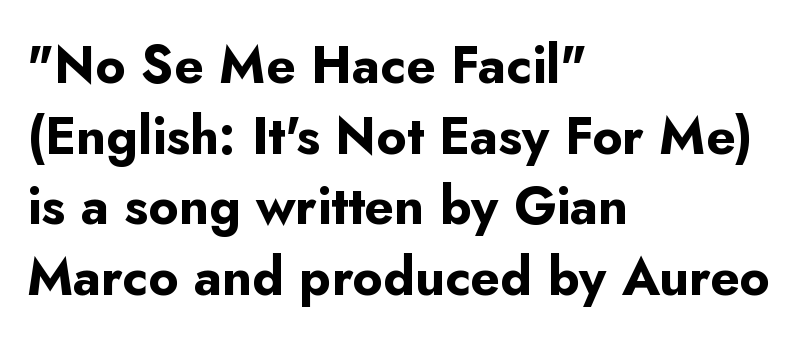
The image shows 52 px bold sans-serif type, upright; set left-aligned, normal line spacing (1.36x), normal letter spacing, not underlined; low stroke contrast and a small x-height.
